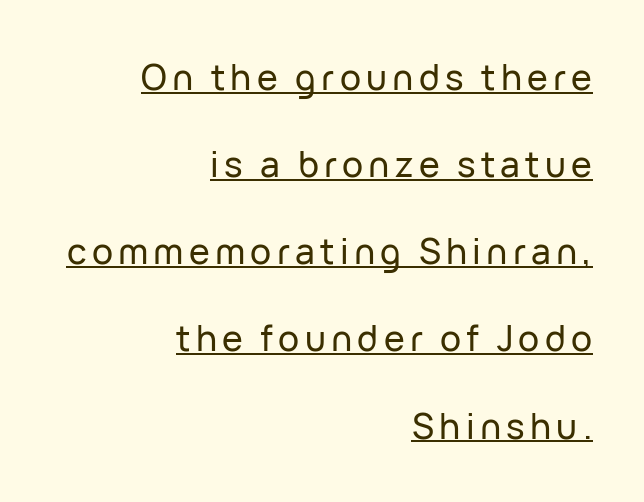
{"serif": "no", "italic": "no", "width": "normal", "stroke_contrast": "low", "x_height": "medium", "monospaced": "no", "underline": "yes", "align": "right", "line_spacing": "loose", "line_spacing_ratio": 2.49, "glyph_px": 35}
